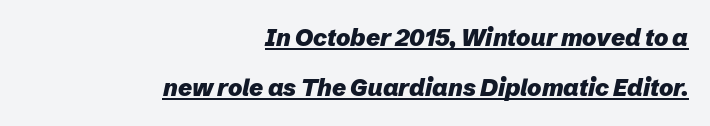
The image shows 24 px bold type, italic (leaning right); set right-aligned, loose line spacing (2.1x), normal letter spacing, underlined.
